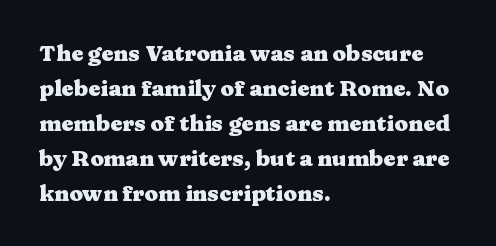
Q: Is the text bold? A: Yes.
Q: Is the text italic (slanted)? A: No, it is upright.
Q: Is the text underlined? A: No.
Q: How is the paragraph aligned? A: Left-aligned.
Q: Is the spacing between letters normal or unusually wide? A: Normal.
Q: Is the spacing between lines tight, normal or loose? A: Normal.
